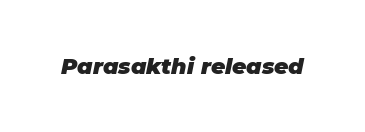
The image shows 22 px bold type, italic (leaning right); set normal letter spacing, not underlined.
